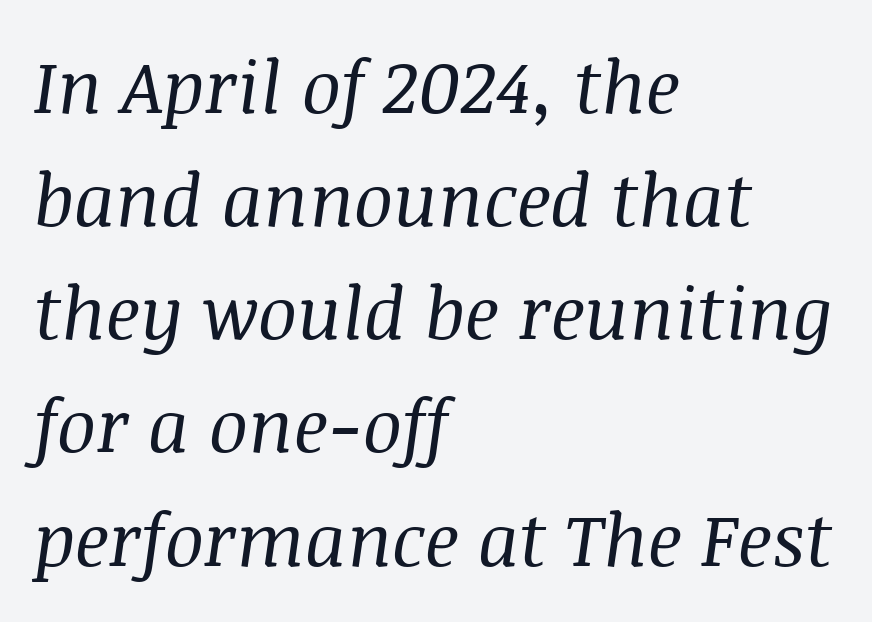
{"serif": "yes", "italic": "yes", "lean": "right", "slant_degrees": 8, "bold": "no", "weight": "regular", "width": "normal", "stroke_contrast": "medium", "x_height": "large", "monospaced": "no", "underline": "no", "align": "left", "line_spacing": "normal", "line_spacing_ratio": 1.55, "letter_spacing": "normal", "letter_spacing_em": 0.0, "glyph_px": 73}
